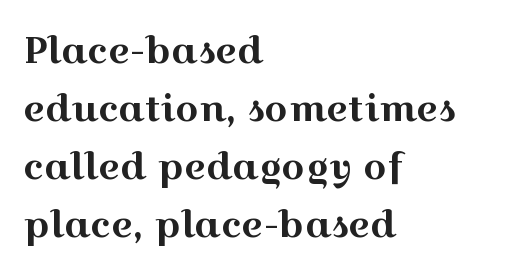
{"serif": "yes", "italic": "no", "width": "wide", "x_height": "medium", "monospaced": "no", "underline": "no", "align": "left", "line_spacing": "normal", "line_spacing_ratio": 1.57, "letter_spacing": "normal", "letter_spacing_em": 0.0, "glyph_px": 37}
